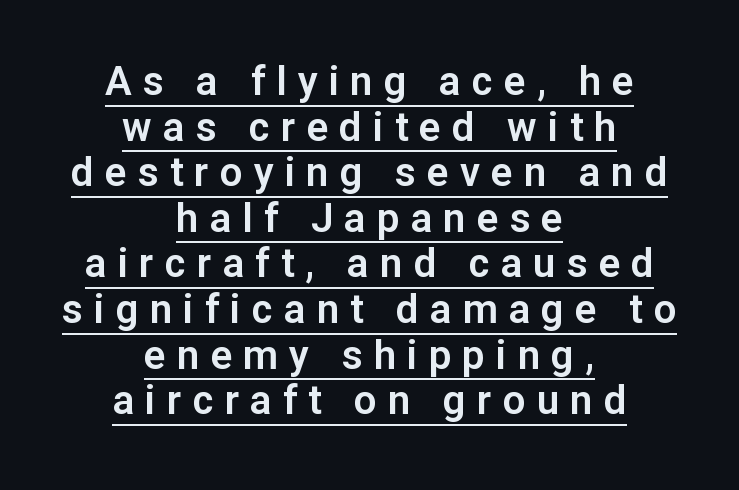
Vertical strokes here are truly vertical. Typographically, this falls in the sans-serif category. The typesetter chose a symmetrical, centered arrangement here. A typographer would call this underscored text. A typesetter would call this proportional, since set widths differ per character.
